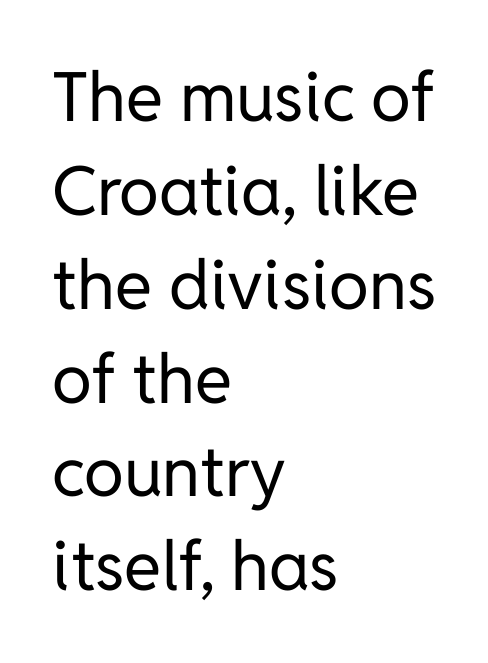
The image shows 68 px regular-weight sans-serif type, upright; set left-aligned, normal line spacing (1.38x), normal letter spacing, not underlined; low stroke contrast and a medium x-height.
